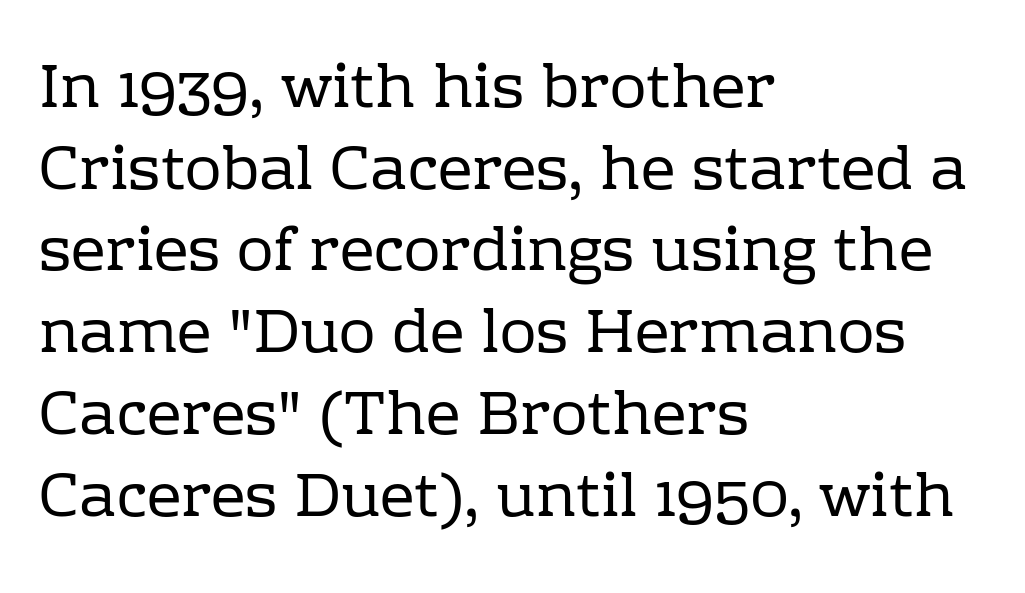
The image shows 61 px regular-weight serif type, upright; set left-aligned, normal line spacing (1.34x), normal letter spacing, not underlined; low stroke contrast and a medium x-height.
